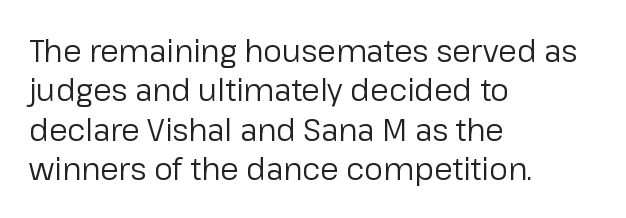
Q: Is the text bold? A: No.
Q: Is the text italic (slanted)? A: No, it is upright.
Q: Is the typeface a serif or a sans-serif typeface? A: Sans-serif.
Q: Is the text underlined? A: No.
Q: How is the paragraph aligned? A: Left-aligned.
Q: Is the spacing between letters normal or unusually wide? A: Normal.
Q: Is the spacing between lines tight, normal or loose? A: Normal.
Q: Width (condensed, normal, or wide)? A: Normal.
Q: Stroke contrast? A: Low.
Q: x-height? A: Medium.
Q: Monospaced? A: No.
